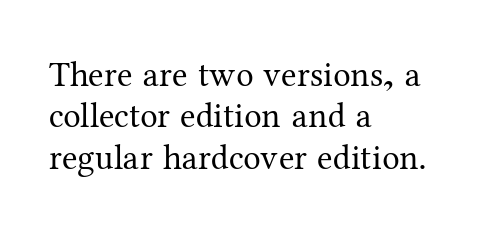
Is there any slant? The stems are plumb. The rendering anchors every line to the left-hand side. Is this a heavy cut? Hardly; it is regular or lighter. The letters advance in unequal steps, a hallmark of proportional type. The glyphs are unaccompanied by any horizontal stroke below them.
